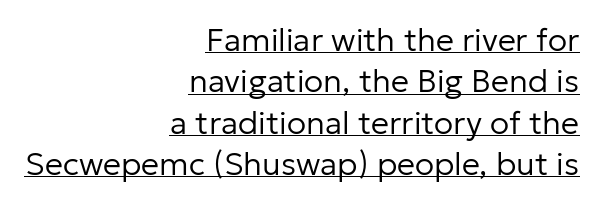
The image shows 32 px regular-weight sans-serif type, upright; set right-aligned, normal line spacing (1.29x), normal letter spacing, underlined; low stroke contrast and a medium x-height.
